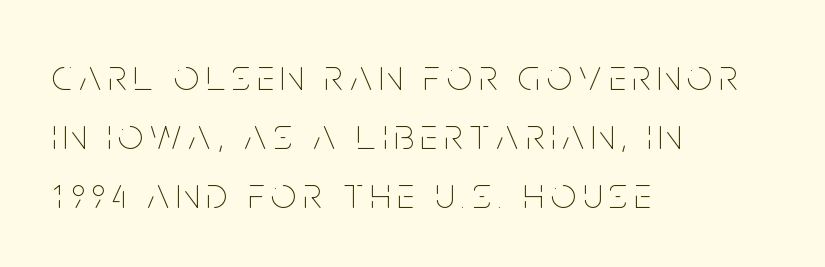
Q: Is the text bold? A: No.
Q: Is the text italic (slanted)? A: No, it is upright.
Q: Is the text underlined? A: No.
Q: How is the paragraph aligned? A: Left-aligned.
Q: Is the spacing between lines tight, normal or loose? A: Normal.
Q: Width (condensed, normal, or wide)? A: Condensed.
Q: Stroke contrast? A: Low.
Q: x-height? A: Large.
Q: Monospaced? A: No.
